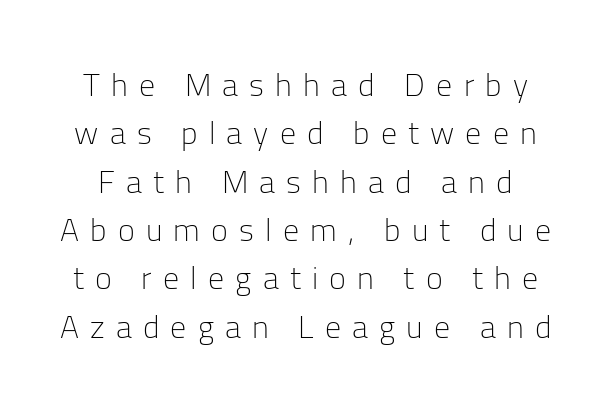
Is the stroke heavy? The answer is a plain regular-or-lighter. The typeface chosen for these lines omits serifs. Notice how descenders clear the ascenders below comfortably — that's standard leading. Each word looks stretched out because of the extra space between its letters.
